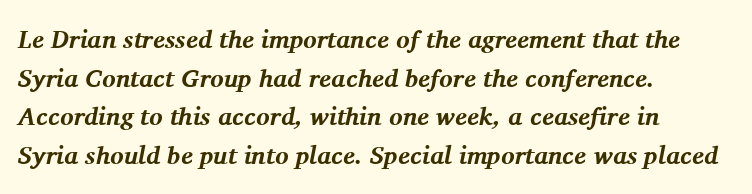
{"italic": "yes", "lean": "right", "slant_degrees": 11, "bold": "yes", "underline": "no", "align": "left", "line_spacing": "normal", "line_spacing_ratio": 1.55, "letter_spacing": "normal", "letter_spacing_em": 0.0, "glyph_px": 25}
